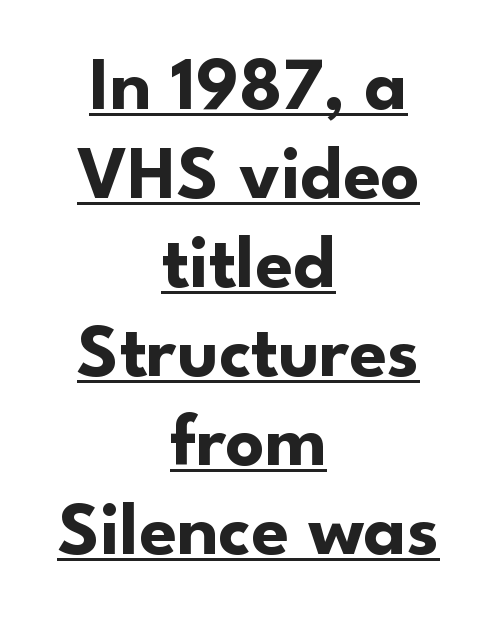
{"serif": "no", "italic": "no", "bold": "yes", "weight": "bold", "width": "normal", "stroke_contrast": "low", "x_height": "small", "monospaced": "no", "underline": "yes", "align": "center", "line_spacing_ratio": 1.17, "letter_spacing": "normal", "letter_spacing_em": 0.0, "glyph_px": 76}
